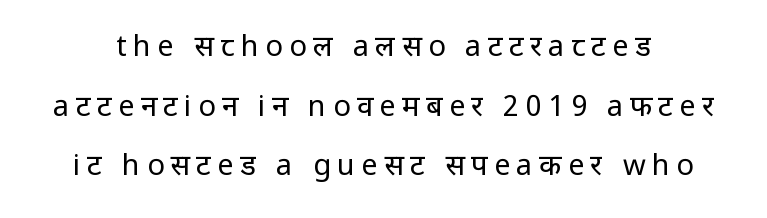
Q: Is the text bold? A: No.
Q: Is the text italic (slanted)? A: No, it is upright.
Q: Is the typeface a serif or a sans-serif typeface? A: Sans-serif.
Q: Is the text underlined? A: No.
Q: Is the spacing between letters normal or unusually wide? A: Unusually wide.
Q: Is the spacing between lines tight, normal or loose? A: Loose.
Q: Width (condensed, normal, or wide)? A: Normal.
Q: Stroke contrast? A: Low.
Q: x-height? A: Medium.
Q: Monospaced? A: No.
